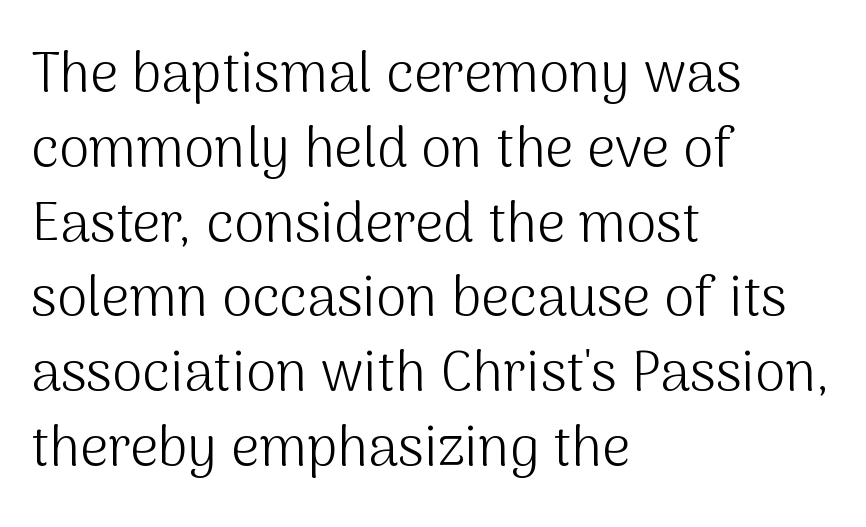
The image shows 55 px light sans-serif type, upright; set left-aligned, normal line spacing (1.36x), normal letter spacing, not underlined; medium stroke contrast and a medium x-height.
